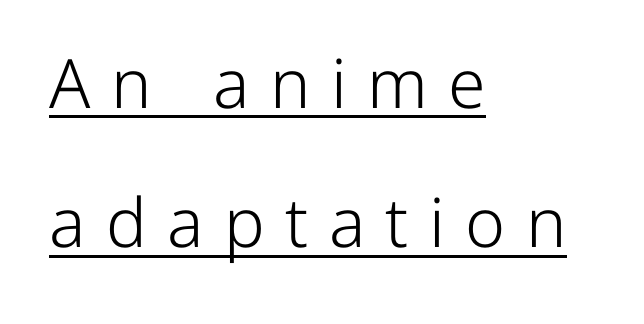
These lines are rendered in a variable-pitch font. What kind of face is this? One without serifs — a sans. Interline gaps are noticeably wide in this sample. Decoration check: the copy is underlined.
